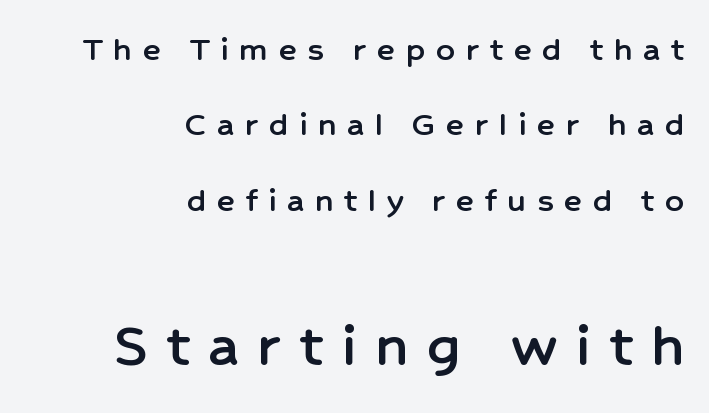
Style check: upright. The letters carry no serifs — their stems end cleanly without finishing strokes. Reading down the block, your eye finds every line finishing at a fixed right position. Rows of type keep a wide berth in the vertical direction.
